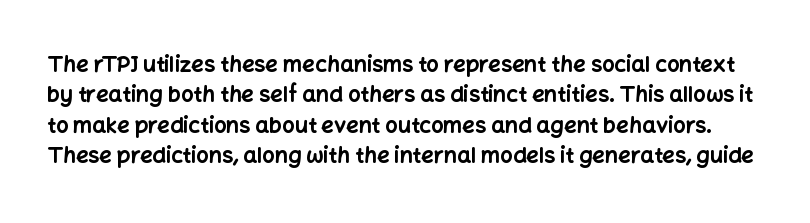
Q: Is the text bold? A: Yes.
Q: Is the text italic (slanted)? A: No, it is upright.
Q: Is the text underlined? A: No.
Q: Is the spacing between letters normal or unusually wide? A: Normal.
Q: Is the spacing between lines tight, normal or loose? A: Normal.
